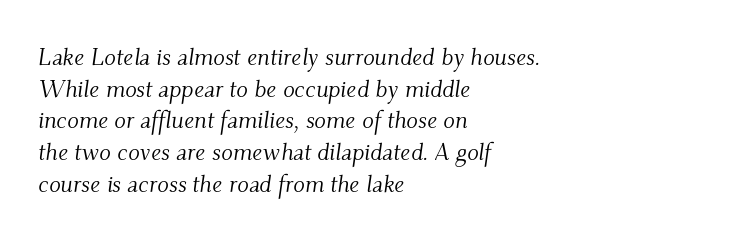
The image shows 24 px text type, italic (leaning right); set left-aligned, normal line spacing (1.32x), normal letter spacing, not underlined.
